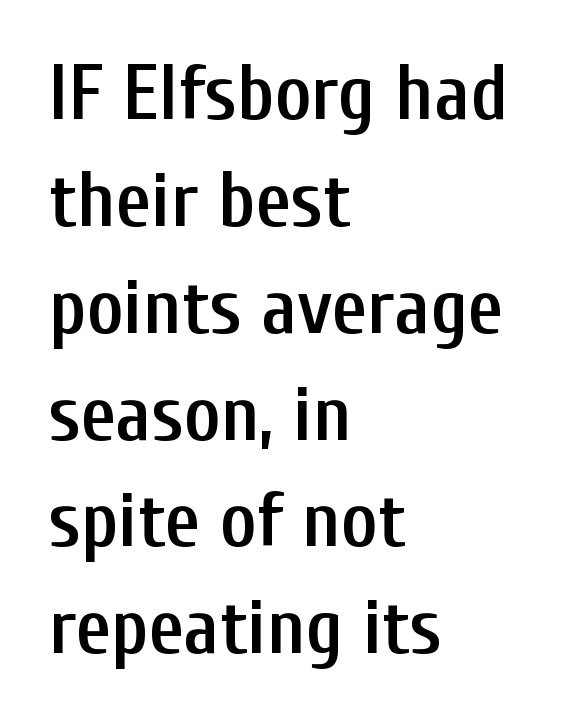
Q: Is the text bold? A: Semi-bold.
Q: Is the text italic (slanted)? A: No, it is upright.
Q: Is the typeface a serif or a sans-serif typeface? A: Sans-serif.
Q: Is the text underlined? A: No.
Q: How is the paragraph aligned? A: Left-aligned.
Q: Is the spacing between letters normal or unusually wide? A: Normal.
Q: Is the spacing between lines tight, normal or loose? A: Normal.
Q: Width (condensed, normal, or wide)? A: Condensed.
Q: Stroke contrast? A: Low.
Q: x-height? A: Medium.
Q: Monospaced? A: No.
